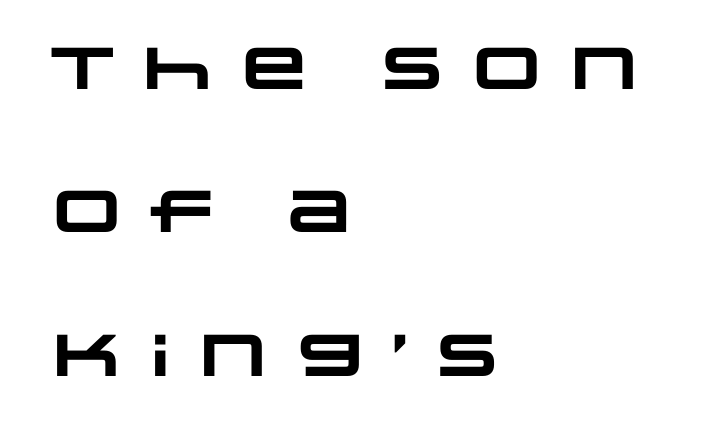
Q: Is the text bold? A: Yes.
Q: Is the typeface a serif or a sans-serif typeface? A: Sans-serif.
Q: Is the text underlined? A: No.
Q: How is the paragraph aligned? A: Left-aligned.
Q: Is the spacing between lines tight, normal or loose? A: Loose.
Q: Width (condensed, normal, or wide)? A: Wide.
Q: Stroke contrast? A: Low.
Q: x-height? A: Large.
Q: Monospaced? A: No.
